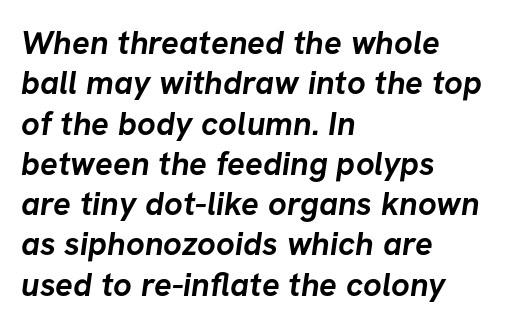
Q: Is the text bold? A: Yes.
Q: Is the typeface a serif or a sans-serif typeface? A: Sans-serif.
Q: Is the text underlined? A: No.
Q: How is the paragraph aligned? A: Left-aligned.
Q: Is the spacing between letters normal or unusually wide? A: Normal.
Q: Width (condensed, normal, or wide)? A: Normal.
Q: Stroke contrast? A: Low.
Q: x-height? A: Medium.
Q: Monospaced? A: No.
